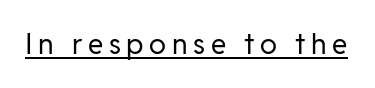
{"serif": "no", "italic": "no", "bold": "no", "weight": "regular", "width": "normal", "stroke_contrast": "low", "x_height": "medium", "monospaced": "no", "underline": "yes", "letter_spacing": "wide", "letter_spacing_em": 0.2, "glyph_px": 28}
